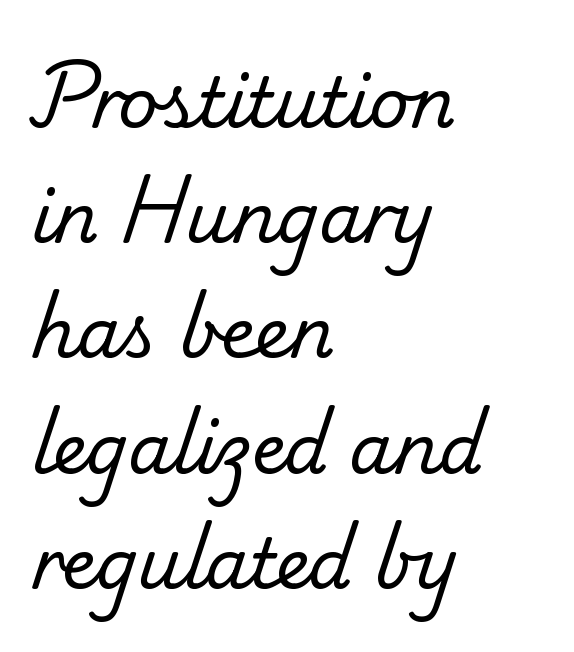
The image shows 69 px regular-weight serif type; set left-aligned, normal line spacing (1.67x), normal letter spacing, not underlined; low stroke contrast and a small x-height.
